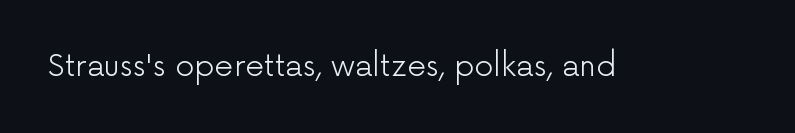
Q: Is the text bold? A: No.
Q: Is the text italic (slanted)? A: No, it is upright.
Q: Is the typeface a serif or a sans-serif typeface? A: Sans-serif.
Q: Is the text underlined? A: No.
Q: Is the spacing between letters normal or unusually wide? A: Normal.
Q: Width (condensed, normal, or wide)? A: Normal.
Q: Stroke contrast? A: Low.
Q: x-height? A: Medium.
Q: Monospaced? A: No.
